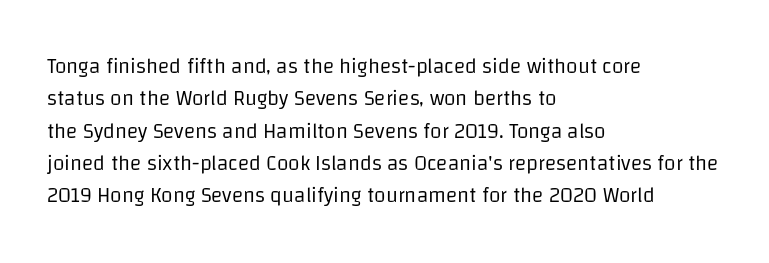
The image shows 21 px text type, upright; set left-aligned, normal line spacing (1.54x), normal letter spacing, not underlined.
